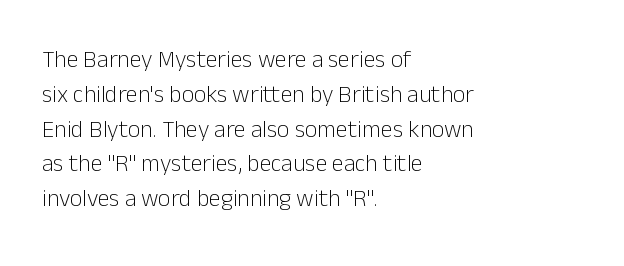
The image shows 24 px text type, upright; set left-aligned, normal line spacing (1.45x), normal letter spacing, not underlined.
